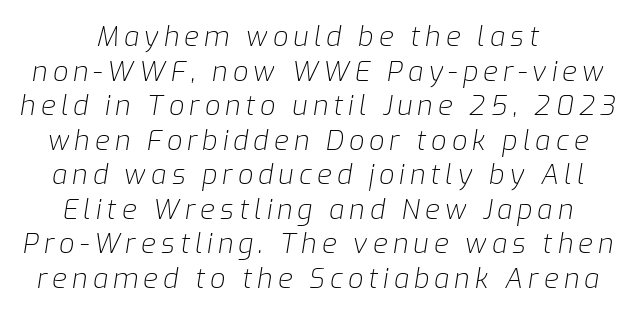
{"italic": "yes", "lean": "right", "slant_degrees": 9, "bold": "no", "underline": "no", "line_spacing": "normal", "line_spacing_ratio": 1.28, "glyph_px": 27}
